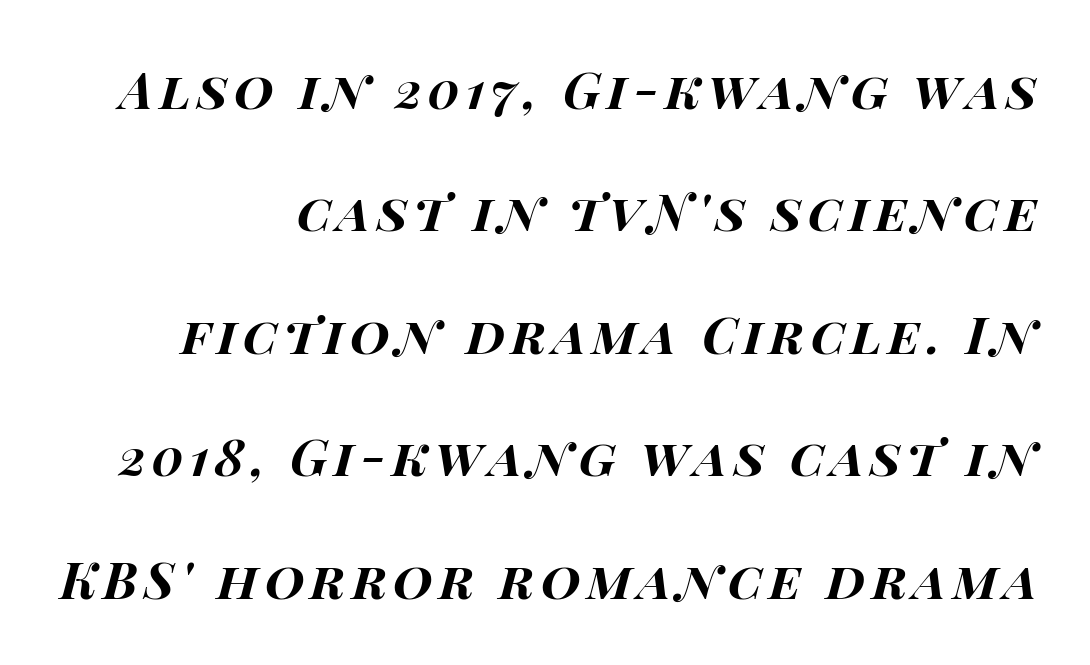
The specimen reads as italic at a glance. Typeset ragged left — the right edge is the straight one. The passage shown is emphatically bold. The leading is generous, giving the passage an open texture. Lines of text with bare space underneath. Varying glyph widths throughout — classic text-font behaviour.
